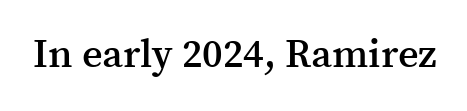
Q: Is the text bold? A: Semi-bold.
Q: Is the text italic (slanted)? A: No, it is upright.
Q: Is the typeface a serif or a sans-serif typeface? A: Serif.
Q: Is the text underlined? A: No.
Q: Is the spacing between letters normal or unusually wide? A: Normal.
Q: Width (condensed, normal, or wide)? A: Normal.
Q: Stroke contrast? A: Medium.
Q: x-height? A: Medium.
Q: Monospaced? A: No.
